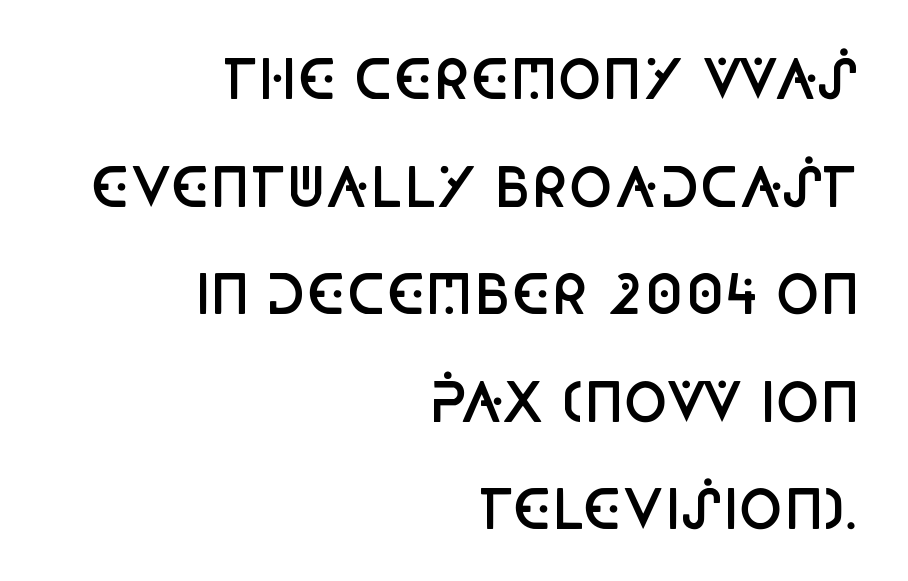
Q: Is the text bold? A: Semi-bold.
Q: Is the text italic (slanted)? A: No, it is upright.
Q: Is the typeface a serif or a sans-serif typeface? A: Sans-serif.
Q: Is the text underlined? A: No.
Q: How is the paragraph aligned? A: Right-aligned.
Q: Is the spacing between letters normal or unusually wide? A: Normal.
Q: Is the spacing between lines tight, normal or loose? A: Loose.
Q: Width (condensed, normal, or wide)? A: Condensed.
Q: Stroke contrast? A: Low.
Q: x-height? A: Large.
Q: Monospaced? A: No.
